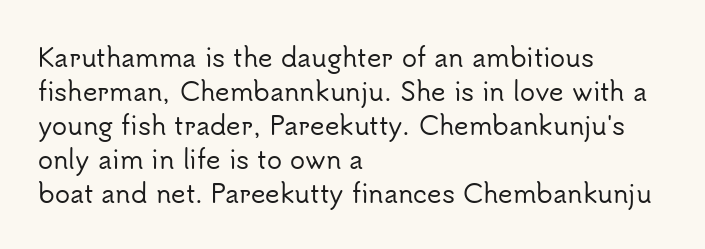
The image shows 25 px text type, upright; set left-aligned, normal line spacing (1.36x), normal letter spacing, not underlined.
